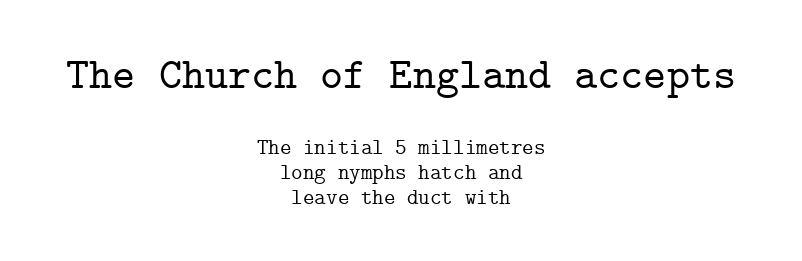
The image shows 44 px serif type, upright, monospaced; set centered, tight line spacing (1.12x), normal letter spacing, not underlined; the first (top) block is 2.0x larger; low stroke contrast and a medium x-height.
